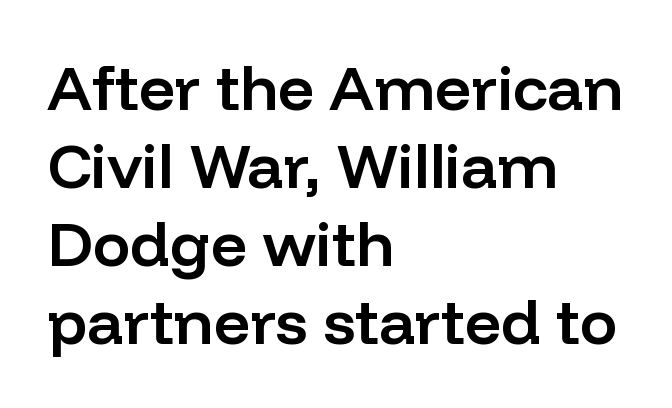
{"serif": "no", "italic": "no", "bold": "semi", "weight": "semibold", "width": "normal", "stroke_contrast": "low", "x_height": "medium", "monospaced": "no", "underline": "no", "align": "left", "line_spacing_ratio": 1.24, "letter_spacing": "normal", "letter_spacing_em": 0.0, "glyph_px": 63}
